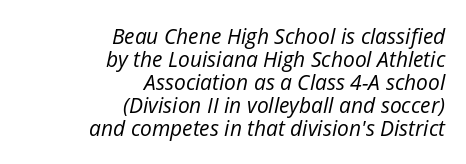
Q: Is the text bold? A: No.
Q: Is the text italic (slanted)? A: Yes, it leans right by about 12 degrees.
Q: Is the text underlined? A: No.
Q: How is the paragraph aligned? A: Right-aligned.
Q: Is the spacing between letters normal or unusually wide? A: Normal.
Q: Is the spacing between lines tight, normal or loose? A: Tight.
